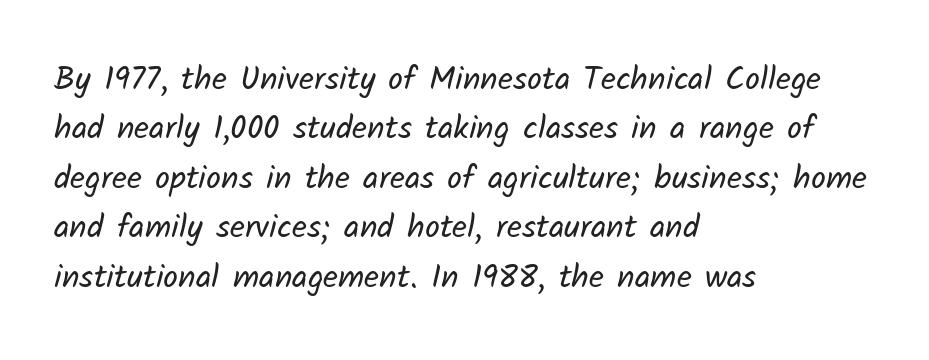
The image shows 33 px regular-weight sans-serif type; set left-aligned, normal line spacing (1.5x), normal letter spacing, not underlined; low stroke contrast and a medium x-height.
